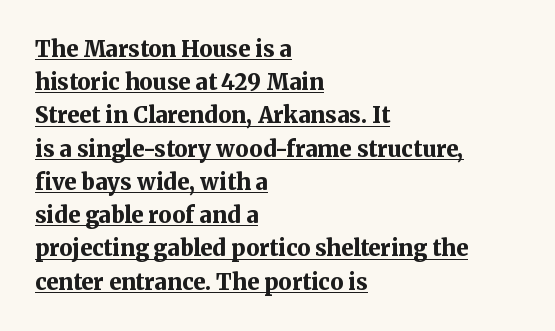
The text block is weighted toward the left margin, trailing off unevenly rightward. The rendering uses a moderate line-height, typical for paragraphs. A roman cut, with each character standing at attention. Heft: maximum for text — a bold. Does extra space separate the letters? No, they use regular spacing.
